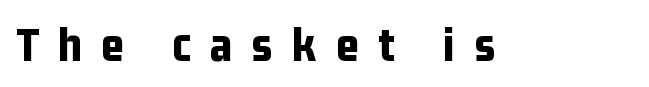
Q: Is the text bold? A: Yes.
Q: Is the text italic (slanted)? A: No, it is upright.
Q: Is the typeface a serif or a sans-serif typeface? A: Sans-serif.
Q: Is the text underlined? A: No.
Q: Is the spacing between letters normal or unusually wide? A: Unusually wide.
Q: Width (condensed, normal, or wide)? A: Condensed.
Q: Stroke contrast? A: Low.
Q: x-height? A: Medium.
Q: Monospaced? A: No.
